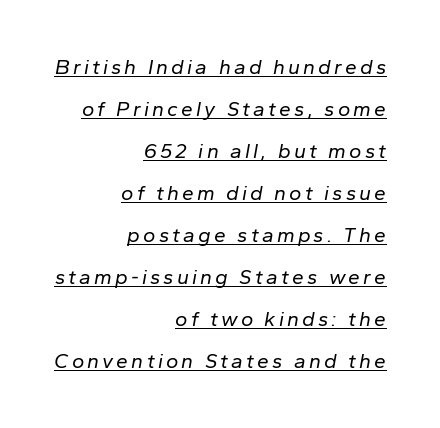
The image shows 21 px text type, italic (leaning right); set right-aligned, loose line spacing (2.0x), underlined.
